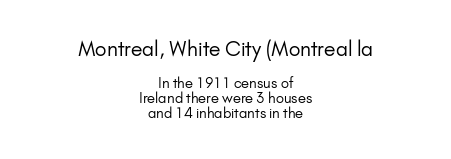
No word sits above an underline. Weight: in the light-to-regular range. The rag falls on both sides of this text block equally. The designer dialed line spacing down below the default. Large over small — that's the arrangement of the two blocks here. The type sits square on the baseline with zero lean.
